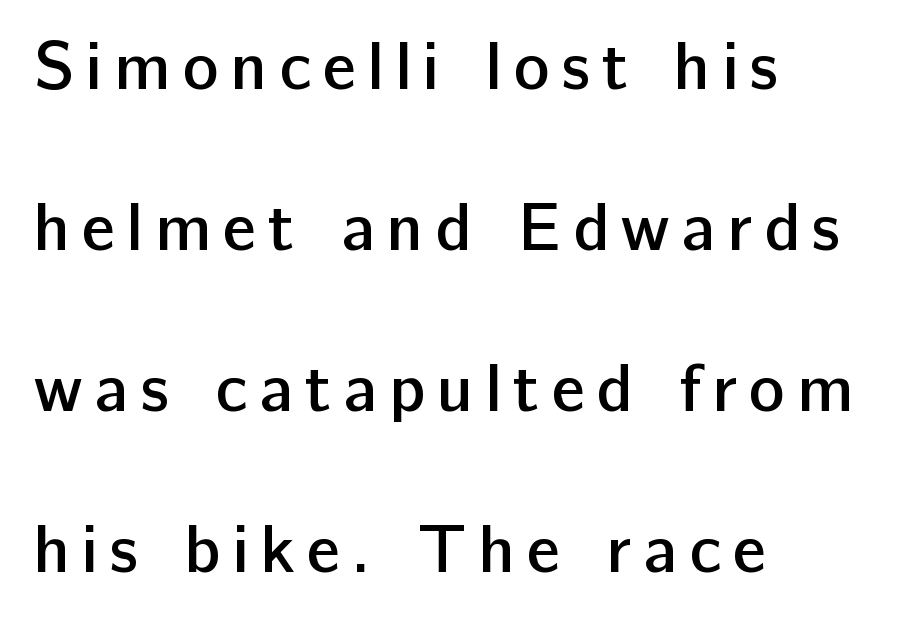
The image shows 68 px semibold sans-serif type, upright; set left-aligned, loose line spacing (2.37x), not underlined; low stroke contrast and a medium x-height.
